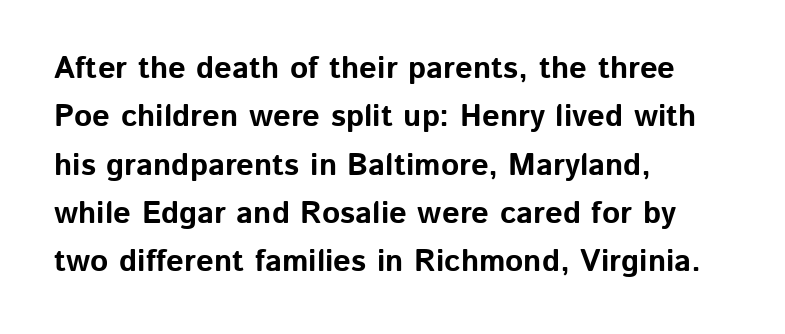
Q: Is the text bold? A: Yes.
Q: Is the text italic (slanted)? A: No, it is upright.
Q: Is the typeface a serif or a sans-serif typeface? A: Sans-serif.
Q: Is the text underlined? A: No.
Q: How is the paragraph aligned? A: Left-aligned.
Q: Is the spacing between letters normal or unusually wide? A: Normal.
Q: Is the spacing between lines tight, normal or loose? A: Normal.
Q: Width (condensed, normal, or wide)? A: Normal.
Q: Stroke contrast? A: Low.
Q: x-height? A: Medium.
Q: Monospaced? A: No.
